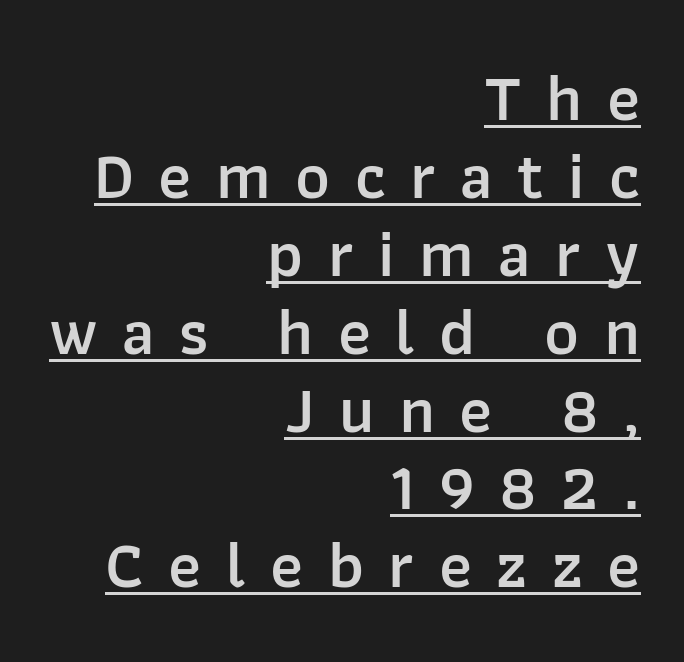
{"serif": "no", "italic": "no", "bold": "semi", "weight": "semibold", "width": "normal", "stroke_contrast": "low", "x_height": "medium", "monospaced": "no", "underline": "yes", "align": "right", "line_spacing_ratio": 1.18, "letter_spacing": "wide", "letter_spacing_em": 0.37, "glyph_px": 66}
